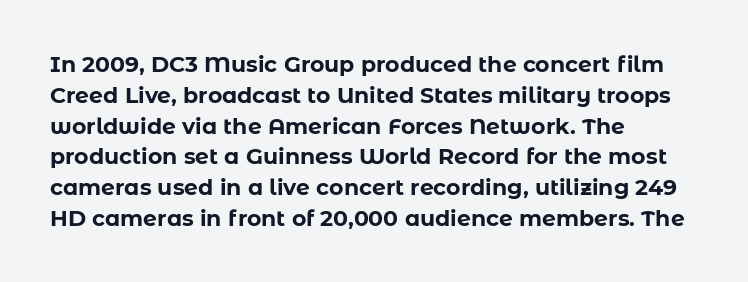
Q: Is the text bold? A: Yes.
Q: Is the text italic (slanted)? A: No, it is upright.
Q: Is the text underlined? A: No.
Q: How is the paragraph aligned? A: Left-aligned.
Q: Is the spacing between letters normal or unusually wide? A: Normal.
Q: Is the spacing between lines tight, normal or loose? A: Normal.
